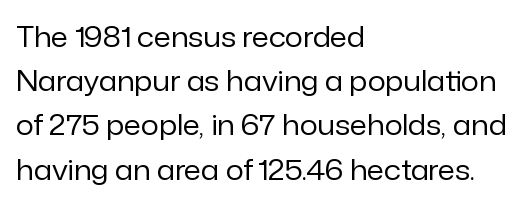
Q: Is the text bold? A: No.
Q: Is the text italic (slanted)? A: No, it is upright.
Q: Is the typeface a serif or a sans-serif typeface? A: Sans-serif.
Q: Is the text underlined? A: No.
Q: How is the paragraph aligned? A: Left-aligned.
Q: Is the spacing between letters normal or unusually wide? A: Normal.
Q: Is the spacing between lines tight, normal or loose? A: Normal.
Q: Width (condensed, normal, or wide)? A: Normal.
Q: Stroke contrast? A: Low.
Q: x-height? A: Medium.
Q: Monospaced? A: No.
